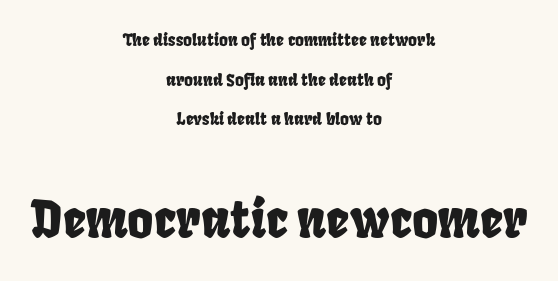
The image shows 50 px condensed sans-serif type; set centered, loose line spacing (2.33x), normal letter spacing, not underlined; the second (bottom) block is 2.94x larger; low stroke contrast and a large x-height.
